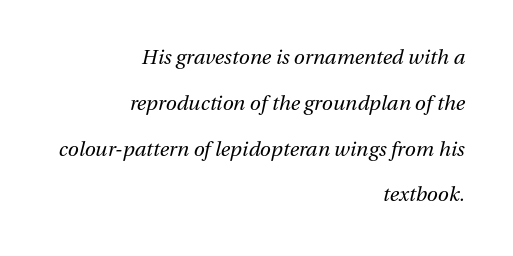
Q: Is the text bold? A: No.
Q: Is the text italic (slanted)? A: Yes, it leans right by about 13 degrees.
Q: Is the text underlined? A: No.
Q: How is the paragraph aligned? A: Right-aligned.
Q: Is the spacing between letters normal or unusually wide? A: Normal.
Q: Is the spacing between lines tight, normal or loose? A: Loose.
